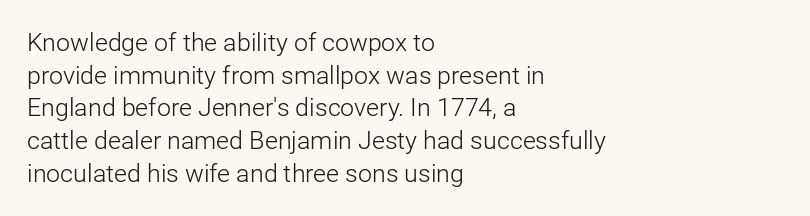
What's the leading like? Ordinary, nothing unusual. The passage shown has conventional tracking throughout. The typography opts for an upright posture over an oblique one. The passage is arranged the way most books set body copy — flush left.
